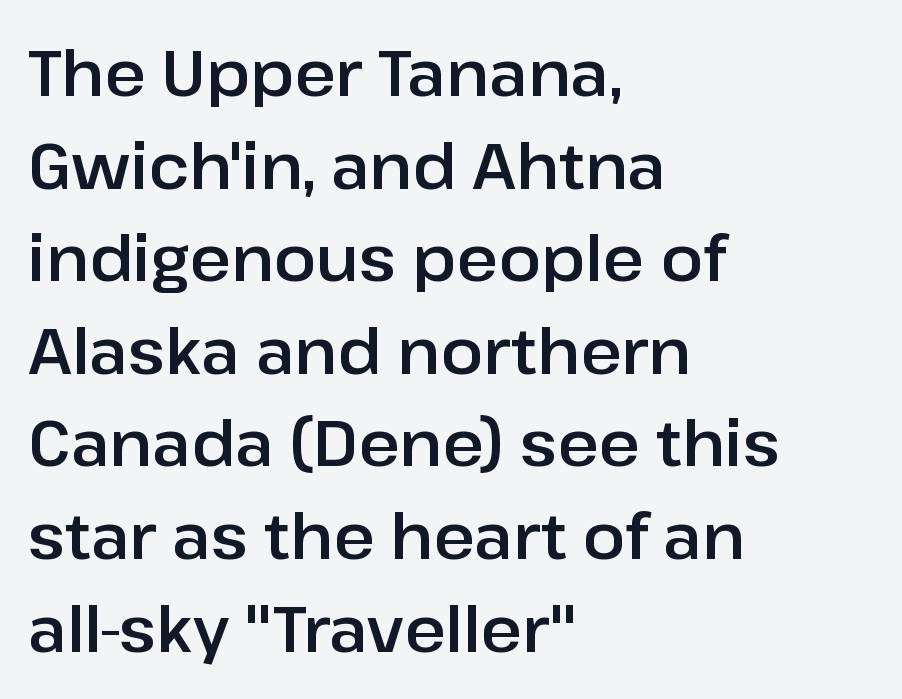
The image shows 63 px sans-serif type, upright; set left-aligned, normal line spacing (1.47x), normal letter spacing, not underlined; low stroke contrast and a medium x-height.
